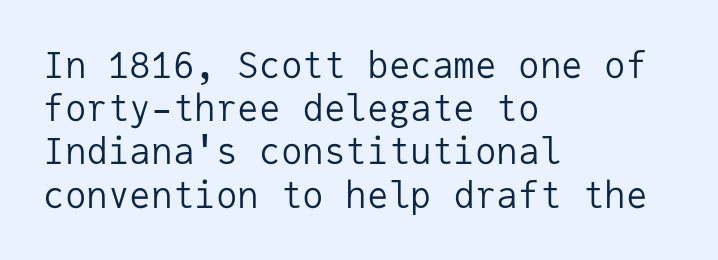
The image shows 36 px regular-weight sans-serif type, upright, monospaced; set left-aligned, line spacing 1.2x, normal letter spacing, not underlined; low stroke contrast and a medium x-height.
